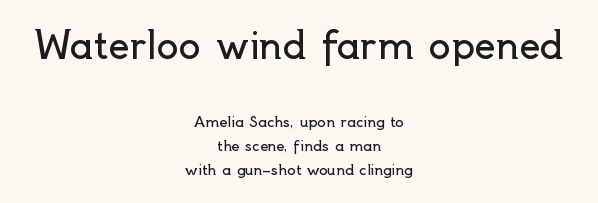
The image shows 37 px regular-weight sans-serif type, upright; set centered, normal line spacing (1.7x), normal letter spacing, not underlined; the first (top) block is 2.64x larger; a small x-height.
